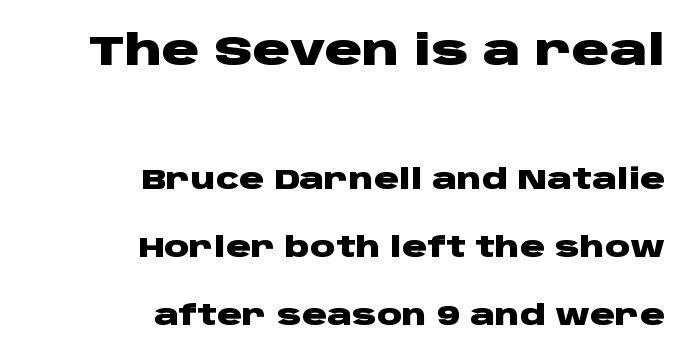
The image shows 42 px heavy, wide sans-serif type, upright; set right-aligned, loose line spacing (2.42x), normal letter spacing, not underlined; the first (top) block is 1.5x larger; low stroke contrast and a large x-height.
